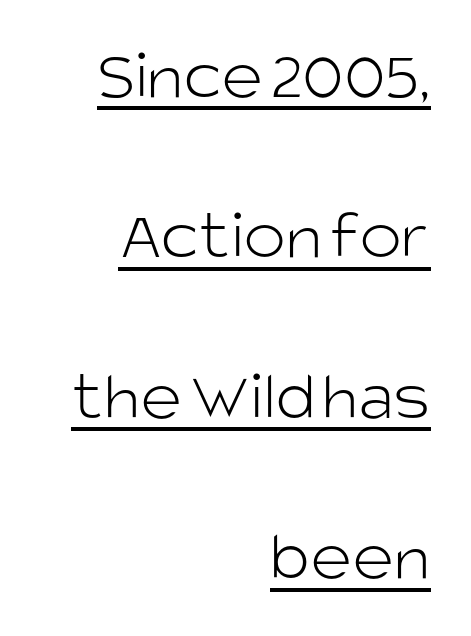
Q: Is the text bold? A: No.
Q: Is the text italic (slanted)? A: No, it is upright.
Q: Is the typeface a serif or a sans-serif typeface? A: Sans-serif.
Q: Is the text underlined? A: Yes.
Q: How is the paragraph aligned? A: Right-aligned.
Q: Is the spacing between letters normal or unusually wide? A: Normal.
Q: Is the spacing between lines tight, normal or loose? A: Loose.
Q: Width (condensed, normal, or wide)? A: Normal.
Q: Stroke contrast? A: Low.
Q: x-height? A: Large.
Q: Monospaced? A: No.
